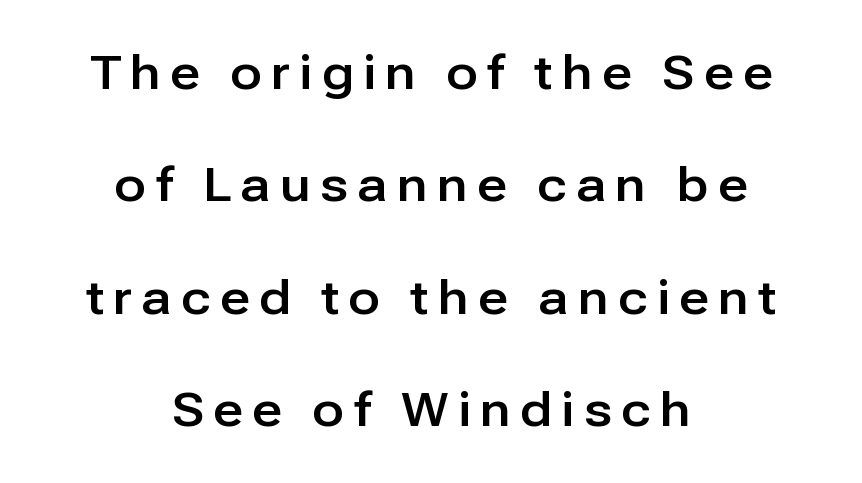
The image shows 47 px sans-serif type, upright; set centered, loose line spacing (2.39x), unusually wide letter spacing (+0.2 em), not underlined; low stroke contrast and a medium x-height.
